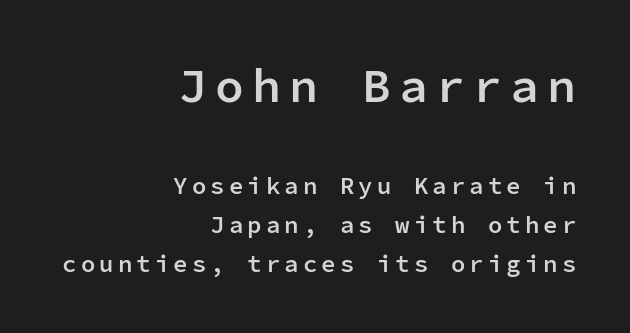
A student would notice the top passage is typeset larger than what follows. The ragged edge is on the left, which tells us the setting is flush right. You could count columns in this text — the font is strictly monospaced. Type without underlining.
